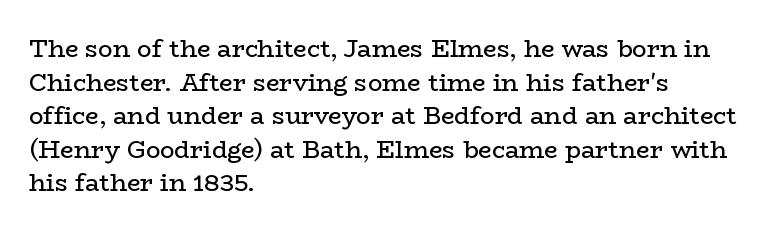
Q: Is the text bold? A: No.
Q: Is the text italic (slanted)? A: No, it is upright.
Q: Is the text underlined? A: No.
Q: How is the paragraph aligned? A: Left-aligned.
Q: Is the spacing between letters normal or unusually wide? A: Normal.
Q: Is the spacing between lines tight, normal or loose? A: Normal.
